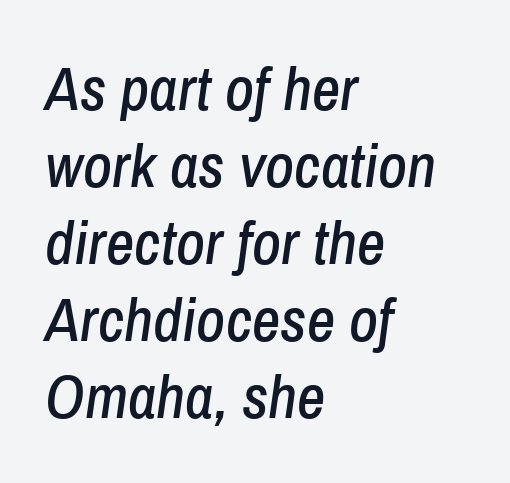
The image shows 62 px condensed type, italic (leaning right); set left-aligned, line spacing 1.24x, normal letter spacing, not underlined; low stroke contrast and a medium x-height.
